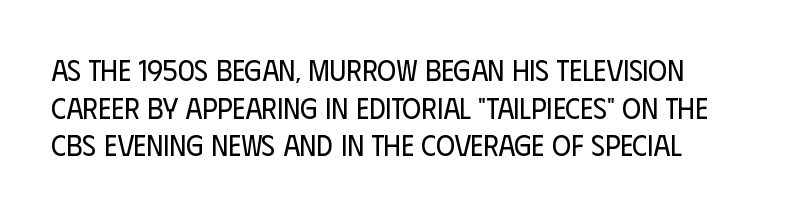
The image shows 29 px regular-weight, condensed sans-serif type, upright; set normal line spacing (1.3x), normal letter spacing, not underlined; low stroke contrast and a large x-height.
